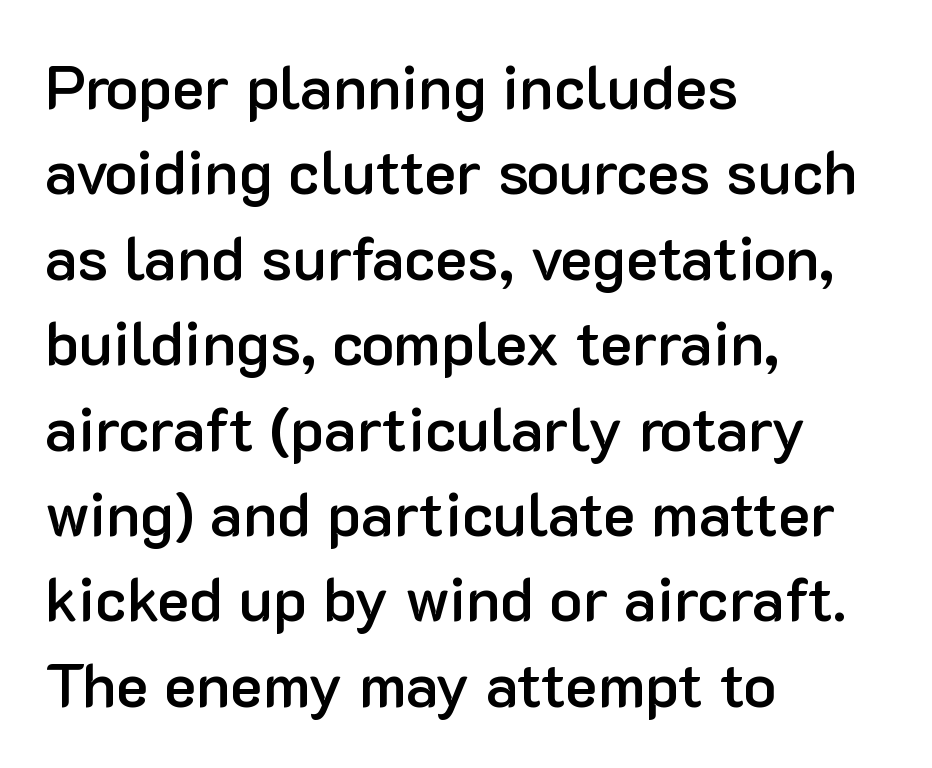
Stroke terminals: plain, sans-serif. Layout note: lines flush left. Each letter keeps its own natural width here, so spacing adapts to shape. Nobody drew a line under any word here. Vertical spacing — default.
